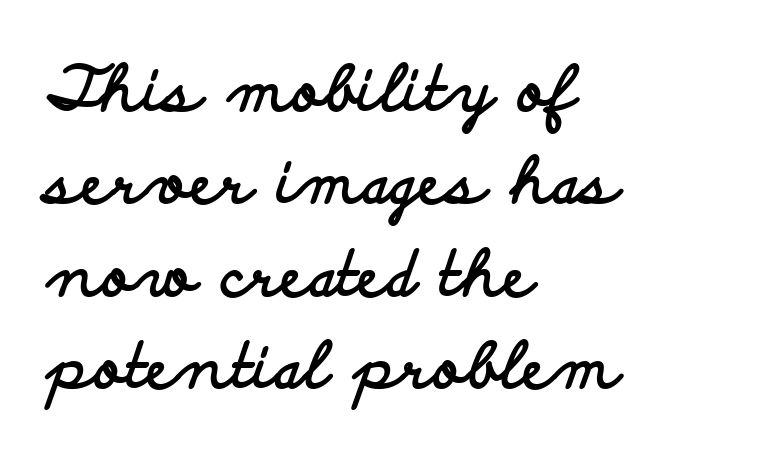
The image shows 62 px bold, wide sans-serif type; set left-aligned, normal line spacing (1.49x), normal letter spacing, not underlined; low stroke contrast and a small x-height.
